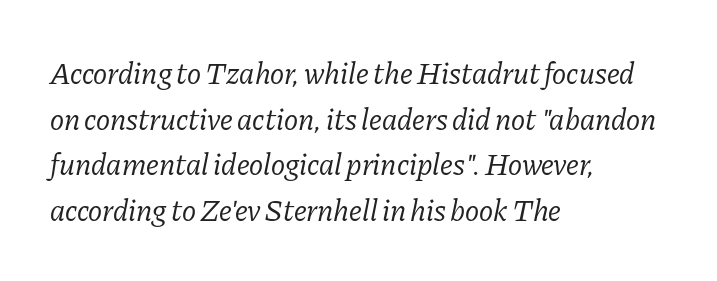
The image shows 30 px regular-weight serif type, italic (leaning right); set left-aligned, normal line spacing (1.52x), normal letter spacing, not underlined; low stroke contrast and a medium x-height.
